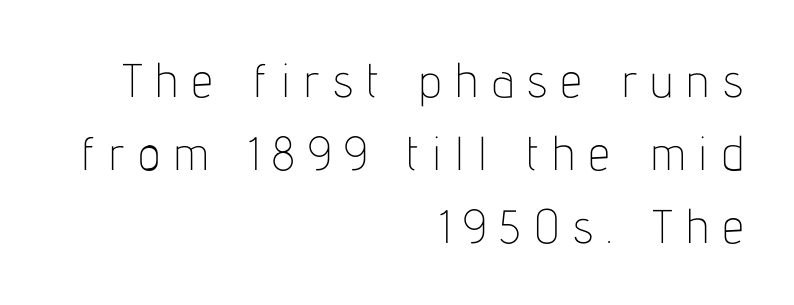
{"serif": "no", "italic": "no", "bold": "no", "weight": "thin", "width": "condensed", "stroke_contrast": "low", "x_height": "medium", "monospaced": "no", "underline": "no", "align": "right", "line_spacing": "normal", "line_spacing_ratio": 1.55, "letter_spacing": "wide", "letter_spacing_em": 0.29, "glyph_px": 47}
